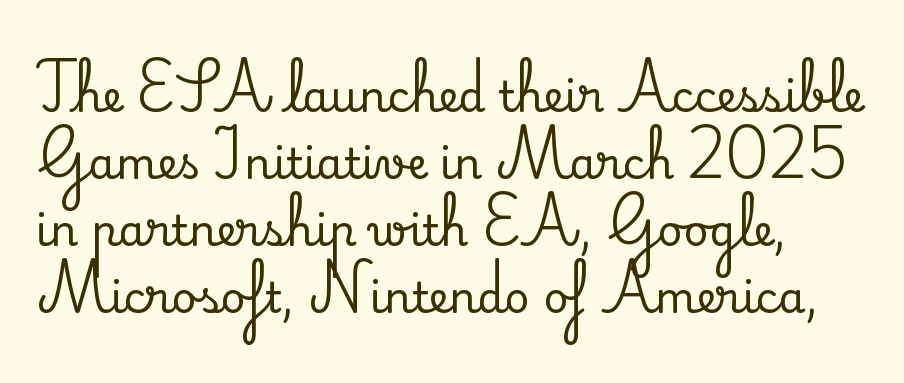
{"serif": "yes", "italic": "no", "width": "normal", "stroke_contrast": "medium", "x_height": "small", "monospaced": "no", "underline": "no", "line_spacing": "normal", "line_spacing_ratio": 1.56, "letter_spacing": "normal", "letter_spacing_em": 0.0, "glyph_px": 43}
